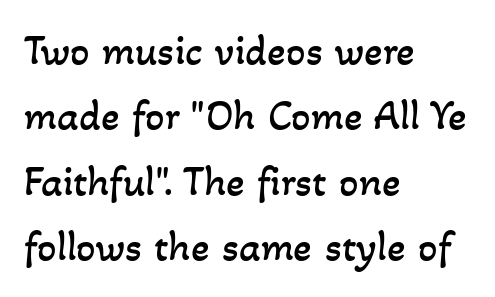
The image shows 43 px regular-weight type; set left-aligned, normal line spacing (1.52x), normal letter spacing, not underlined; low stroke contrast and a small x-height.
